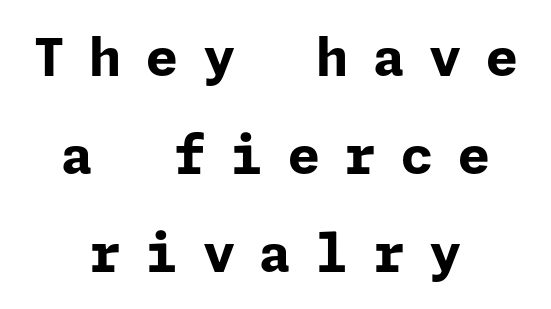
The image shows 52 px bold sans-serif type, upright; set centered, line spacing 1.88x, unusually wide letter spacing (+0.47 em), not underlined; low stroke contrast and a medium x-height.
